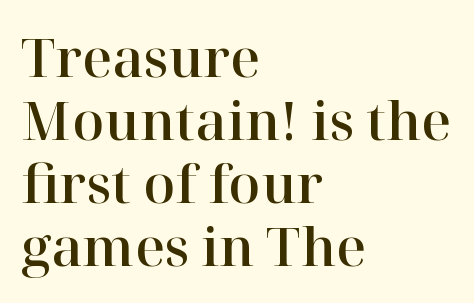
{"serif": "yes", "italic": "no", "width": "normal", "stroke_contrast": "high", "x_height": "medium", "monospaced": "no", "underline": "no", "align": "left", "line_spacing_ratio": 1.21, "letter_spacing": "normal", "letter_spacing_em": 0.0, "glyph_px": 52}
